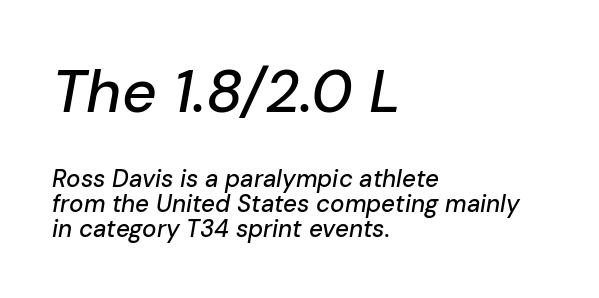
Q: Is the text italic (slanted)? A: Yes, it leans right by about 10 degrees.
Q: Is the text underlined? A: No.
Q: How is the paragraph aligned? A: Left-aligned.
Q: Is the spacing between letters normal or unusually wide? A: Normal.
Q: Is the spacing between lines tight, normal or loose? A: Tight.
Q: Which block of text is set in a larger size, the first (top) or the second (bottom)? A: The first (top) one.
Q: Width (condensed, normal, or wide)? A: Normal.
Q: Stroke contrast? A: Low.
Q: x-height? A: Medium.
Q: Monospaced? A: No.
